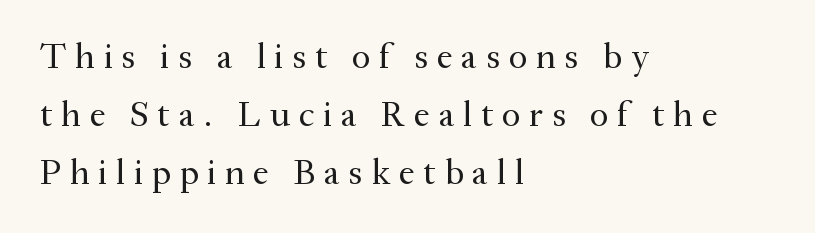
The image shows 36 px regular-weight serif type, upright; set left-aligned, normal line spacing (1.61x), unusually wide letter spacing (+0.24 em), not underlined; medium stroke contrast and a small x-height.
